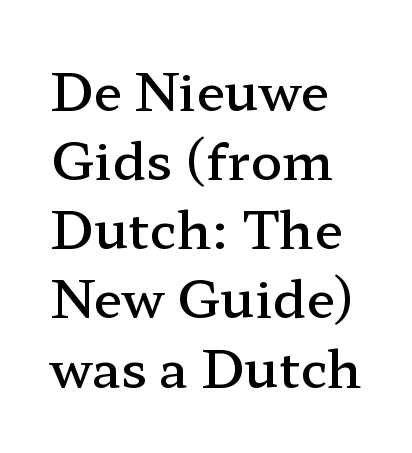
Compared with an ordinary text face, these strokes are moderately heavier — a semibold. The specimen reads as upright at a glance. A student would call this left alignment; a typographer would say flush left, rag right. Anything drawn beneath the words? Only blank space.
